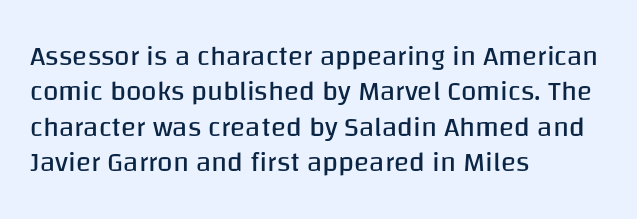
The image shows 28 px regular-weight sans-serif type, upright; set left-aligned, normal line spacing (1.26x), normal letter spacing, not underlined; low stroke contrast and a large x-height.
